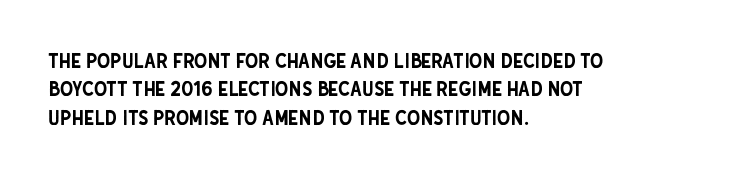
{"italic": "no", "underline": "no", "align": "left", "line_spacing": "normal", "line_spacing_ratio": 1.35, "letter_spacing": "normal", "letter_spacing_em": 0.0, "glyph_px": 21}
